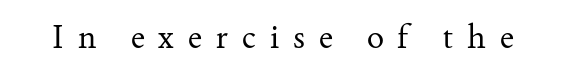
Q: Is the text bold? A: No.
Q: Is the text italic (slanted)? A: No, it is upright.
Q: Is the typeface a serif or a sans-serif typeface? A: Serif.
Q: Is the text underlined? A: No.
Q: Is the spacing between letters normal or unusually wide? A: Unusually wide.
Q: Width (condensed, normal, or wide)? A: Normal.
Q: Stroke contrast? A: Medium.
Q: x-height? A: Small.
Q: Monospaced? A: No.
